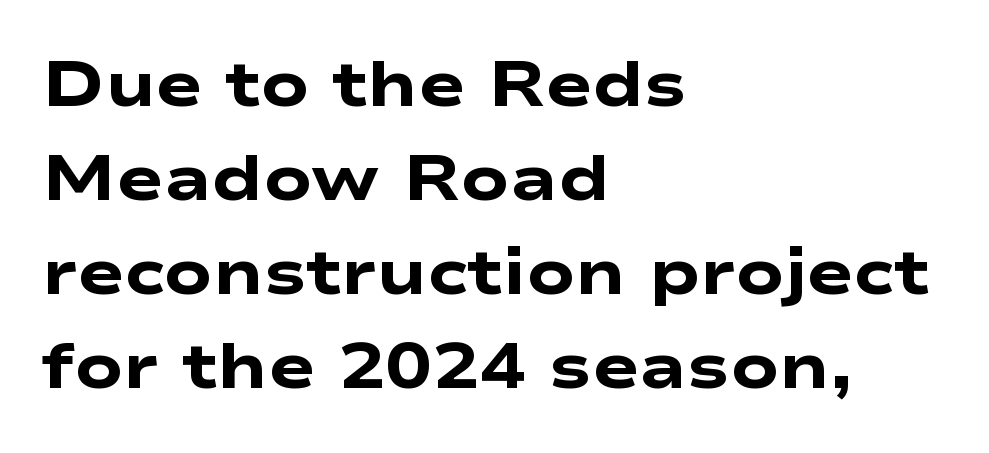
Q: Is the text bold? A: Yes.
Q: Is the typeface a serif or a sans-serif typeface? A: Sans-serif.
Q: Is the text underlined? A: No.
Q: How is the paragraph aligned? A: Left-aligned.
Q: Is the spacing between letters normal or unusually wide? A: Normal.
Q: Is the spacing between lines tight, normal or loose? A: Normal.
Q: Width (condensed, normal, or wide)? A: Wide.
Q: Stroke contrast? A: Low.
Q: x-height? A: Medium.
Q: Monospaced? A: No.
